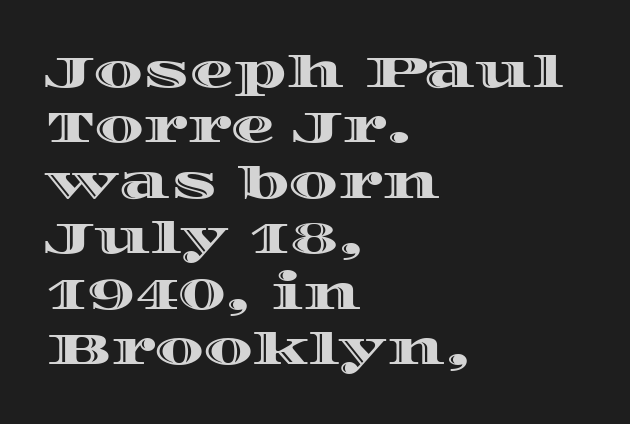
The image shows 44 px wide type, upright; set left-aligned, normal line spacing (1.26x), normal letter spacing, not underlined; a large x-height.
